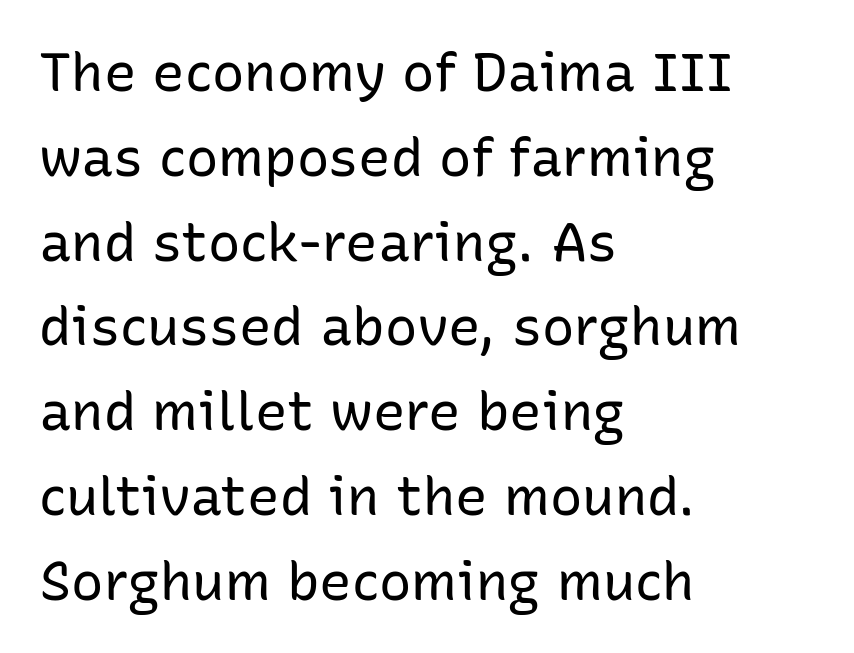
Q: Is the text bold? A: No.
Q: Is the text italic (slanted)? A: No, it is upright.
Q: Is the typeface a serif or a sans-serif typeface? A: Sans-serif.
Q: Is the text underlined? A: No.
Q: How is the paragraph aligned? A: Left-aligned.
Q: Is the spacing between letters normal or unusually wide? A: Normal.
Q: Is the spacing between lines tight, normal or loose? A: Normal.
Q: Width (condensed, normal, or wide)? A: Normal.
Q: Stroke contrast? A: Low.
Q: x-height? A: Medium.
Q: Monospaced? A: No.
